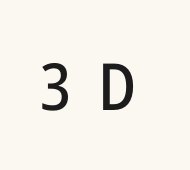
Q: Is the text italic (slanted)? A: No, it is upright.
Q: Is the typeface a serif or a sans-serif typeface? A: Sans-serif.
Q: Is the text underlined? A: No.
Q: Is the spacing between letters normal or unusually wide? A: Unusually wide.
Q: Width (condensed, normal, or wide)? A: Condensed.
Q: Stroke contrast? A: Low.
Q: x-height? A: Medium.
Q: Monospaced? A: No.
